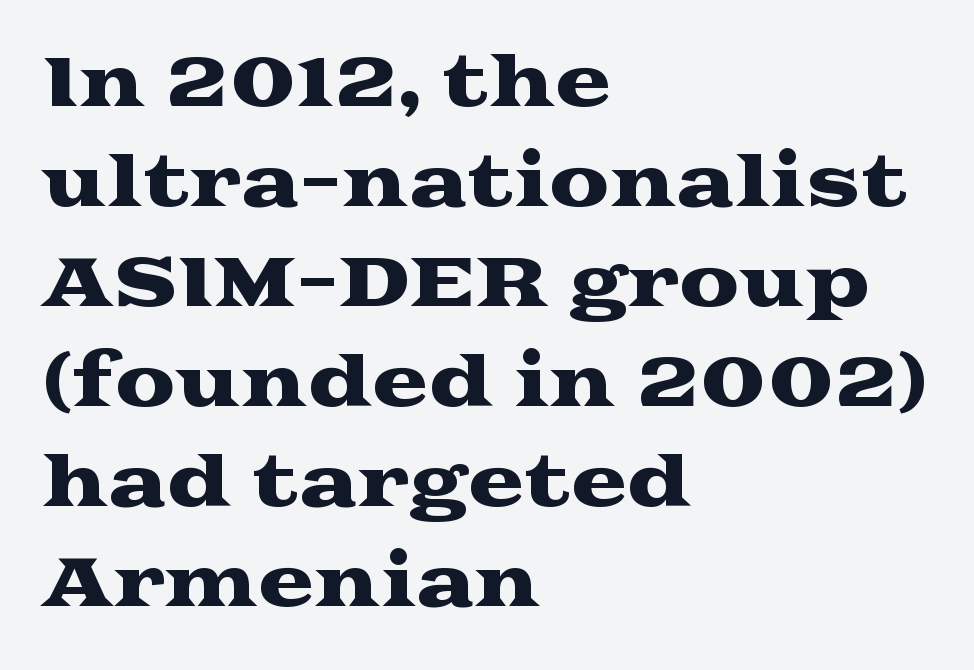
{"serif": "yes", "italic": "no", "width": "wide", "stroke_contrast": "medium", "x_height": "medium", "monospaced": "no", "underline": "no", "align": "left", "line_spacing": "normal", "line_spacing_ratio": 1.47, "letter_spacing": "normal", "letter_spacing_em": 0.0, "glyph_px": 68}
